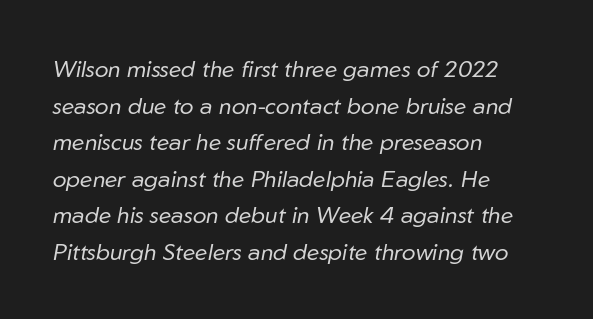
{"italic": "yes", "lean": "right", "slant_degrees": 10, "bold": "no", "underline": "no", "align": "left", "line_spacing": "normal", "line_spacing_ratio": 1.59, "letter_spacing": "normal", "letter_spacing_em": 0.0, "glyph_px": 23}
